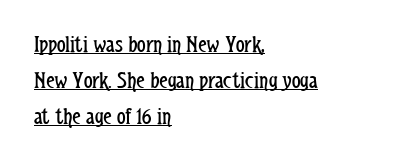
{"italic": "no", "bold": "no", "underline": "yes", "align": "left", "line_spacing": "normal", "line_spacing_ratio": 1.5, "letter_spacing": "normal", "letter_spacing_em": 0.0, "glyph_px": 24}
